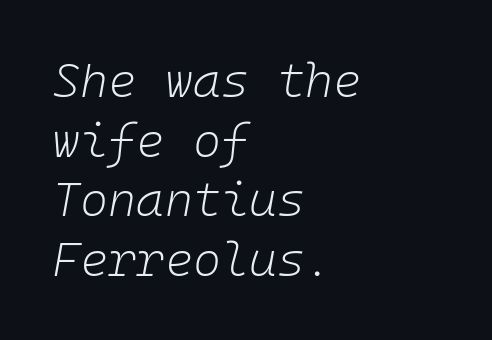
Q: Is the text bold? A: No.
Q: Is the text italic (slanted)? A: Yes, it leans right by about 10 degrees.
Q: Is the text underlined? A: No.
Q: How is the paragraph aligned? A: Left-aligned.
Q: Is the spacing between letters normal or unusually wide? A: Normal.
Q: Width (condensed, normal, or wide)? A: Normal.
Q: Stroke contrast? A: Low.
Q: x-height? A: Medium.
Q: Monospaced? A: Yes.
